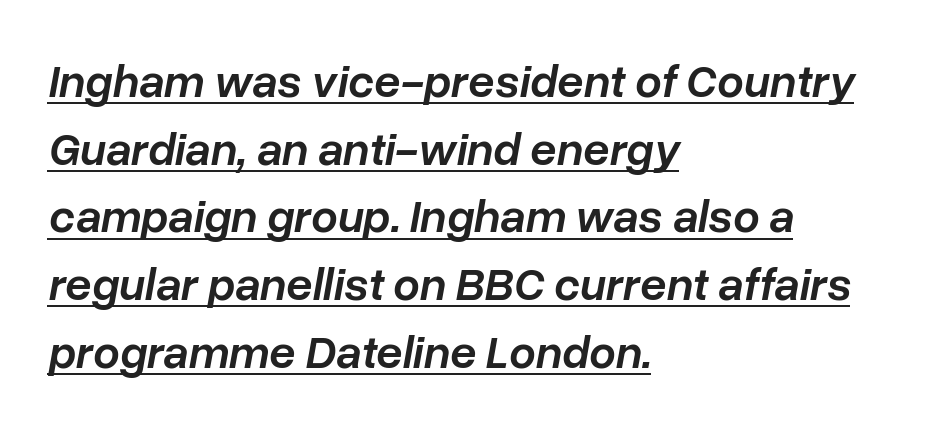
The image shows 47 px semibold type, italic (leaning right); set left-aligned, normal line spacing (1.44x), normal letter spacing, underlined; low stroke contrast and a medium x-height.
